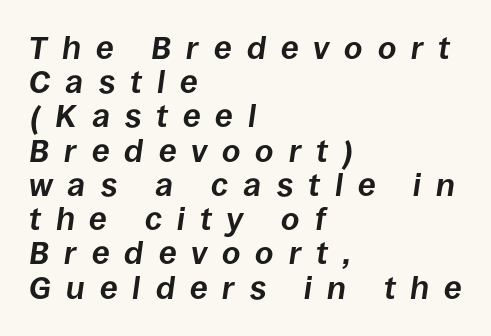
{"italic": "yes", "lean": "right", "slant_degrees": 8, "bold": "yes", "weight": "bold", "width": "normal", "stroke_contrast": "low", "x_height": "large", "monospaced": "no", "underline": "no", "align": "left", "line_spacing": "tight", "line_spacing_ratio": 1.07, "letter_spacing": "wide", "letter_spacing_em": 0.47, "glyph_px": 32}
